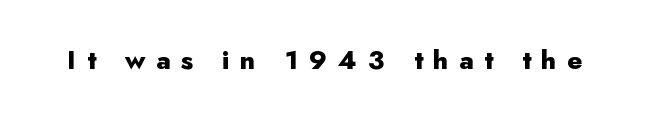
Q: Is the text bold? A: Yes.
Q: Is the text italic (slanted)? A: No, it is upright.
Q: Is the text underlined? A: No.
Q: Is the spacing between letters normal or unusually wide? A: Unusually wide.
